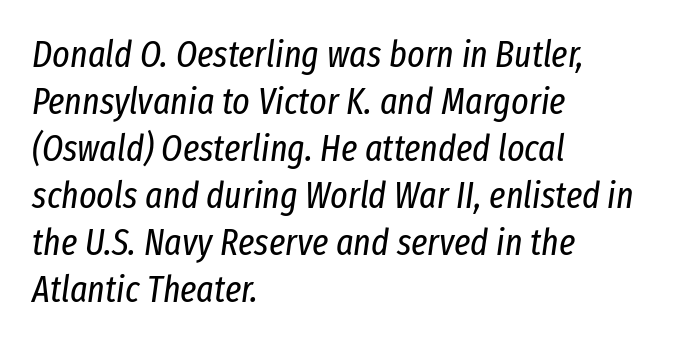
The image shows 37 px regular-weight, condensed type, italic (leaning right); set left-aligned, normal line spacing (1.27x), normal letter spacing, not underlined; low stroke contrast and a medium x-height.
